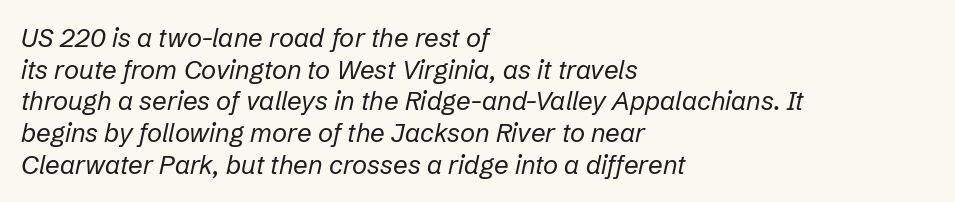
{"italic": "yes", "lean": "right", "slant_degrees": 12, "bold": "no", "underline": "no", "align": "left", "line_spacing_ratio": 1.22, "letter_spacing": "normal", "letter_spacing_em": 0.0, "glyph_px": 26}
